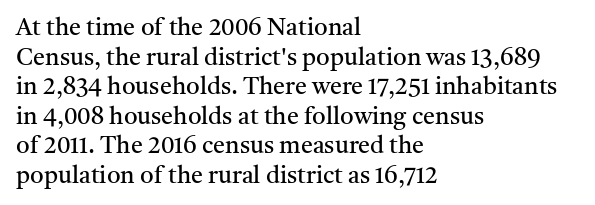
Words appear dense and cohesive because spacing is normal. Stem width sits at or under what a default text font uses. Honestly, there is no underline to notice here at all. The lettering stays uniformly vertical, giving the passage a roman look.
